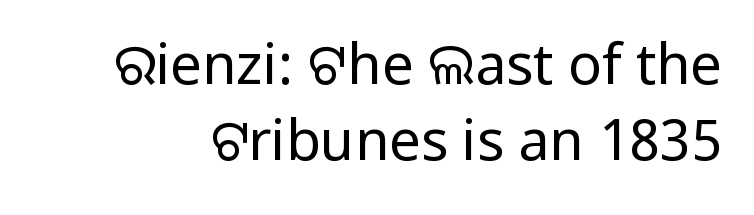
You could not count columns in this text — the font is proportionally spaced. The gap between lines stays unmarked. Default kerning and tracking; the words read as compact shapes. These lines sit exactly where default settings would place them.
